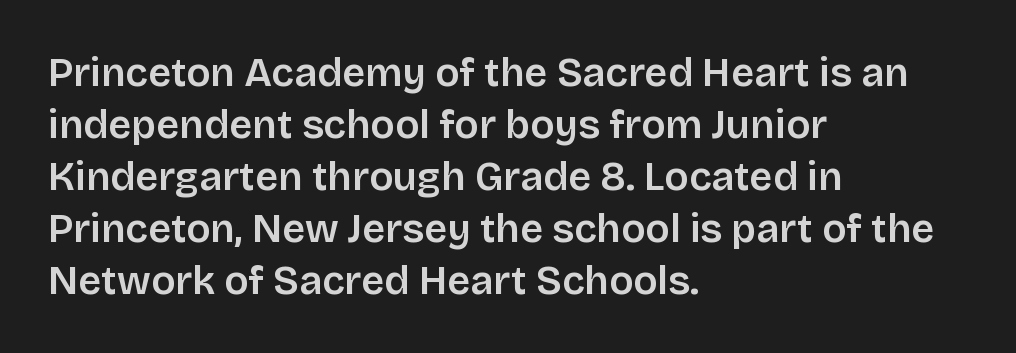
Is there any slant? The stems are plumb. Caption: semibold face, moderately heavy strokes. Lines of text with bare space underneath. The passage is arranged the way most books set body copy — flush left. Summary of vertical rhythm: regular, with standard interline spacing.
